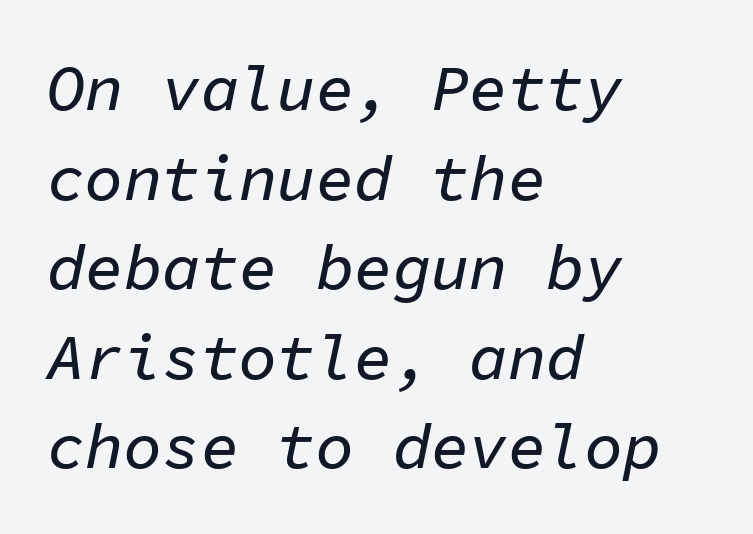
{"italic": "yes", "lean": "right", "slant_degrees": 11, "width": "normal", "stroke_contrast": "low", "x_height": "medium", "monospaced": "yes", "underline": "no", "align": "left", "line_spacing": "normal", "line_spacing_ratio": 1.4, "letter_spacing": "normal", "letter_spacing_em": 0.0, "glyph_px": 64}
